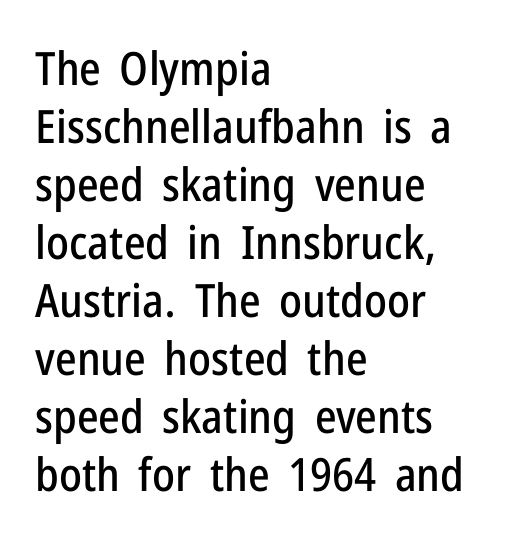
Q: Is the text italic (slanted)? A: No, it is upright.
Q: Is the typeface a serif or a sans-serif typeface? A: Sans-serif.
Q: Is the text underlined? A: No.
Q: How is the paragraph aligned? A: Left-aligned.
Q: Is the spacing between letters normal or unusually wide? A: Normal.
Q: Is the spacing between lines tight, normal or loose? A: Normal.
Q: Width (condensed, normal, or wide)? A: Condensed.
Q: Stroke contrast? A: Low.
Q: x-height? A: Medium.
Q: Monospaced? A: No.
